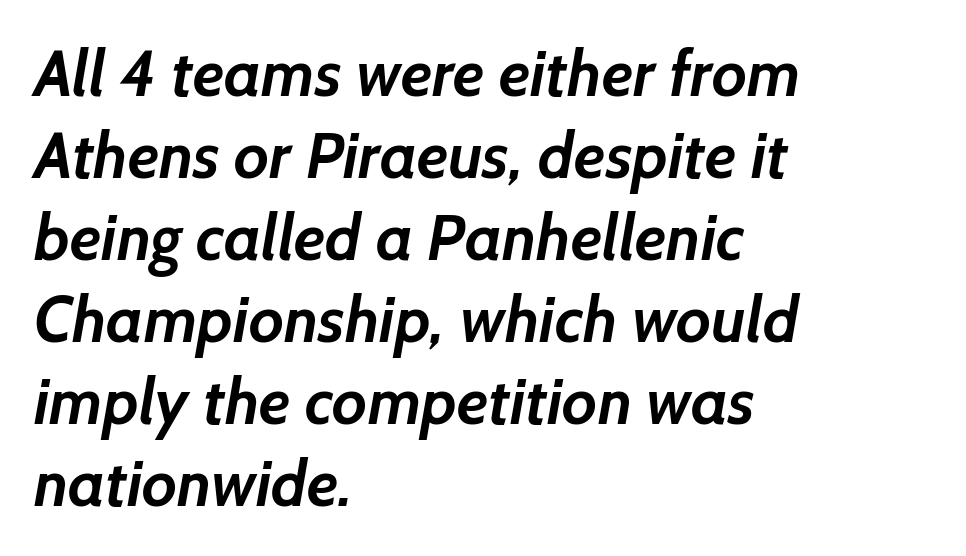
{"serif": "no", "bold": "yes", "weight": "semibold", "width": "normal", "stroke_contrast": "low", "x_height": "medium", "monospaced": "no", "underline": "no", "align": "left", "line_spacing": "normal", "line_spacing_ratio": 1.28, "letter_spacing": "normal", "letter_spacing_em": 0.0, "glyph_px": 64}
